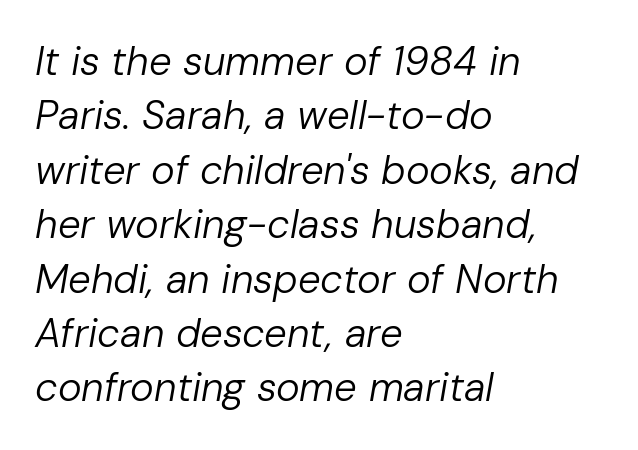
Quick note: underline off. Unbolded letterforms with no extra heft. Tracking value appears to be zero — textbook default spacing. Quick note: interline space is typical. The passage is arranged the way most books set body copy — flush left.
